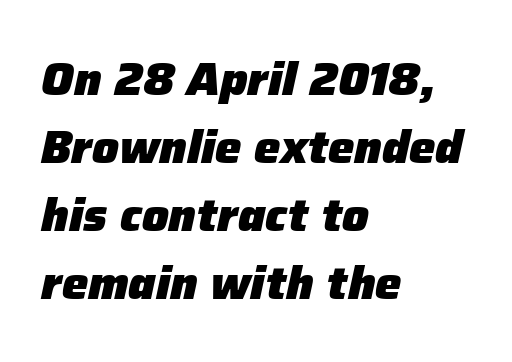
{"italic": "yes", "lean": "right", "slant_degrees": 12, "bold": "yes", "weight": "heavy", "width": "normal", "stroke_contrast": "low", "x_height": "medium", "monospaced": "no", "underline": "no", "align": "left", "line_spacing": "normal", "line_spacing_ratio": 1.45, "letter_spacing": "normal", "letter_spacing_em": 0.0, "glyph_px": 47}
